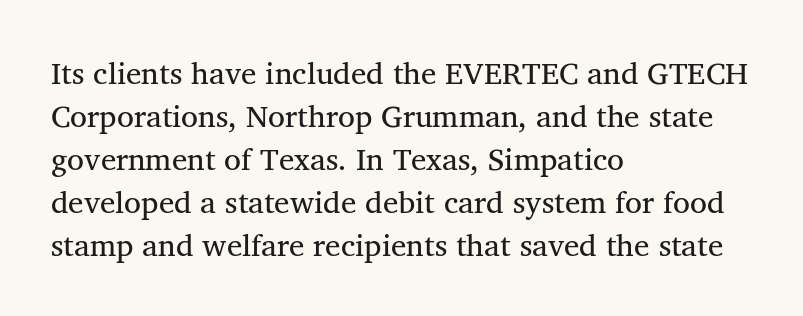
Q: Is the text bold? A: No.
Q: Is the text italic (slanted)? A: No, it is upright.
Q: Is the typeface a serif or a sans-serif typeface? A: Serif.
Q: Is the text underlined? A: No.
Q: How is the paragraph aligned? A: Left-aligned.
Q: Is the spacing between letters normal or unusually wide? A: Normal.
Q: Is the spacing between lines tight, normal or loose? A: Normal.
Q: Width (condensed, normal, or wide)? A: Normal.
Q: Stroke contrast? A: Medium.
Q: x-height? A: Medium.
Q: Monospaced? A: No.
